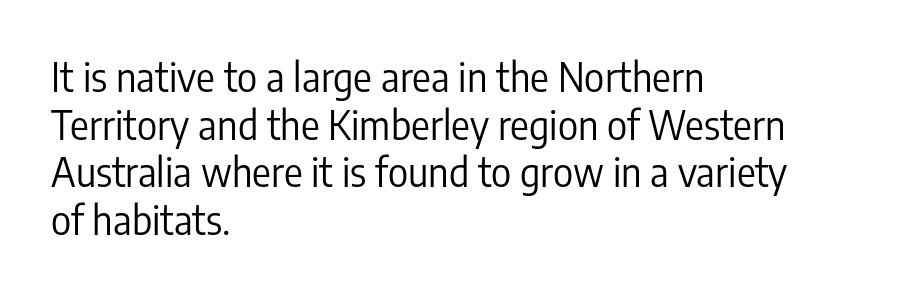
Q: Is the text bold? A: No.
Q: Is the text italic (slanted)? A: No, it is upright.
Q: Is the typeface a serif or a sans-serif typeface? A: Sans-serif.
Q: Is the text underlined? A: No.
Q: How is the paragraph aligned? A: Left-aligned.
Q: Is the spacing between letters normal or unusually wide? A: Normal.
Q: Width (condensed, normal, or wide)? A: Condensed.
Q: Stroke contrast? A: Low.
Q: x-height? A: Medium.
Q: Monospaced? A: No.
